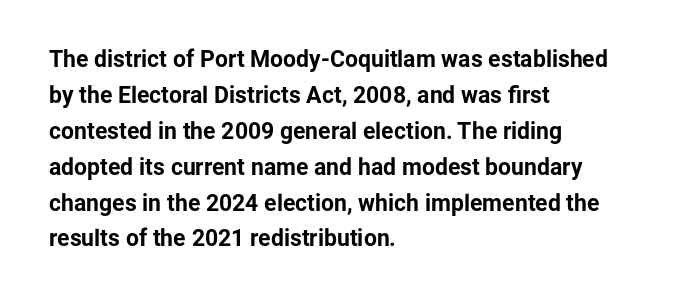
Q: Is the text bold? A: Yes.
Q: Is the text italic (slanted)? A: No, it is upright.
Q: Is the text underlined? A: No.
Q: How is the paragraph aligned? A: Left-aligned.
Q: Is the spacing between letters normal or unusually wide? A: Normal.
Q: Is the spacing between lines tight, normal or loose? A: Normal.
